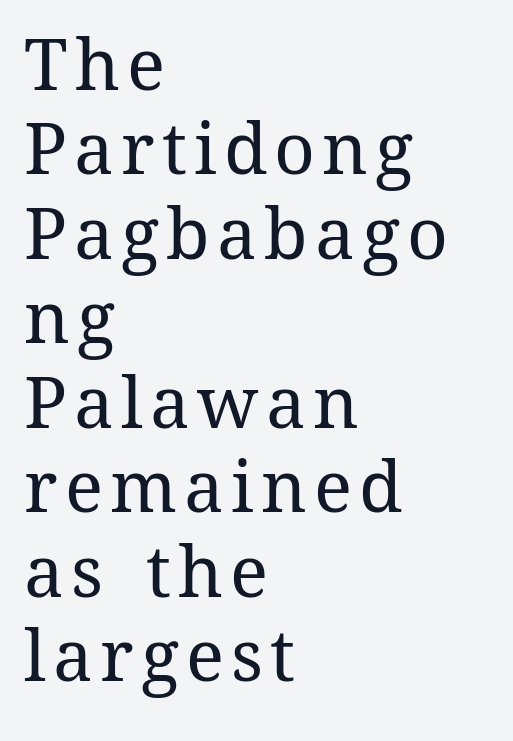
The image shows 71 px regular-weight type, upright; set left-aligned, line spacing 1.19x, not underlined; medium stroke contrast and a medium x-height.
